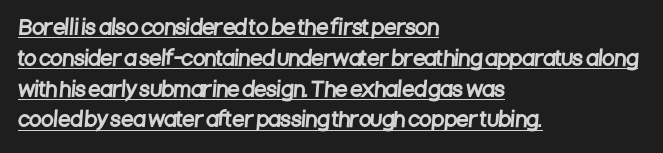
The image shows 20 px text type; set left-aligned, normal line spacing (1.54x), normal letter spacing, underlined.
